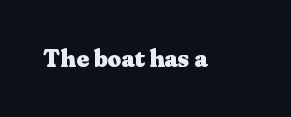
Q: Is the text bold? A: Yes.
Q: Is the text italic (slanted)? A: No, it is upright.
Q: Is the text underlined? A: No.
Q: Is the spacing between letters normal or unusually wide? A: Normal.
